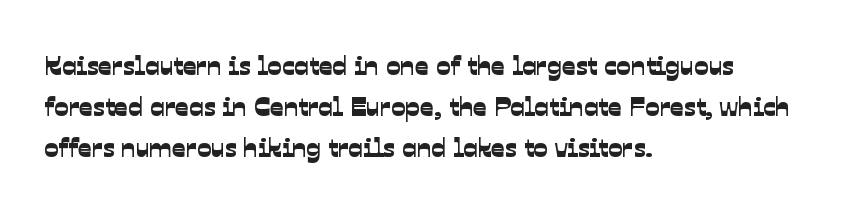
{"underline": "no", "align": "left", "line_spacing": "normal", "line_spacing_ratio": 1.51, "letter_spacing": "normal", "letter_spacing_em": 0.0, "glyph_px": 27}
